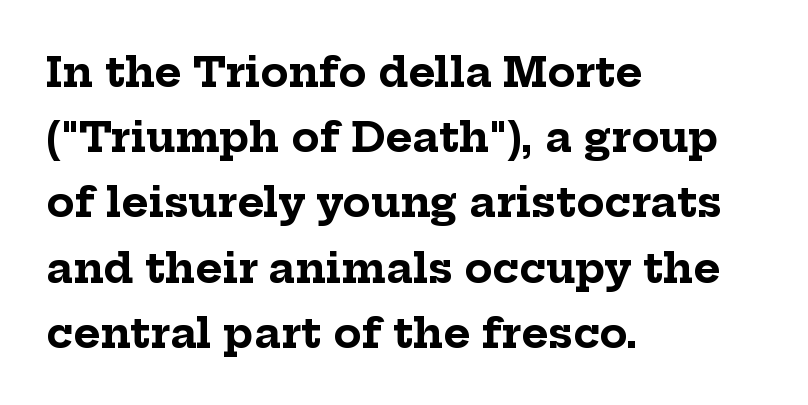
{"serif": "yes", "italic": "no", "bold": "yes", "weight": "bold", "width": "normal", "stroke_contrast": "low", "x_height": "medium", "monospaced": "no", "underline": "no", "align": "left", "line_spacing": "normal", "line_spacing_ratio": 1.59, "letter_spacing": "normal", "letter_spacing_em": 0.0, "glyph_px": 41}
